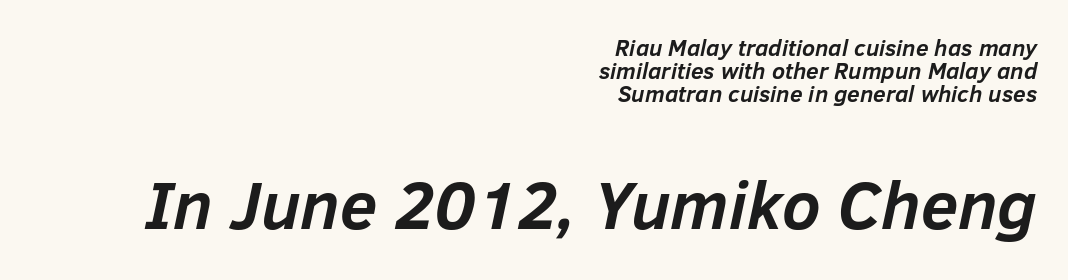
Q: Is the text bold? A: Yes.
Q: Is the text italic (slanted)? A: Yes, it leans right by about 12 degrees.
Q: Is the text underlined? A: No.
Q: How is the paragraph aligned? A: Right-aligned.
Q: Is the spacing between letters normal or unusually wide? A: Normal.
Q: Is the spacing between lines tight, normal or loose? A: Tight.
Q: Which block of text is set in a larger size, the first (top) or the second (bottom)? A: The second (bottom) one.
Q: Width (condensed, normal, or wide)? A: Normal.
Q: Stroke contrast? A: Low.
Q: x-height? A: Medium.
Q: Monospaced? A: No.
